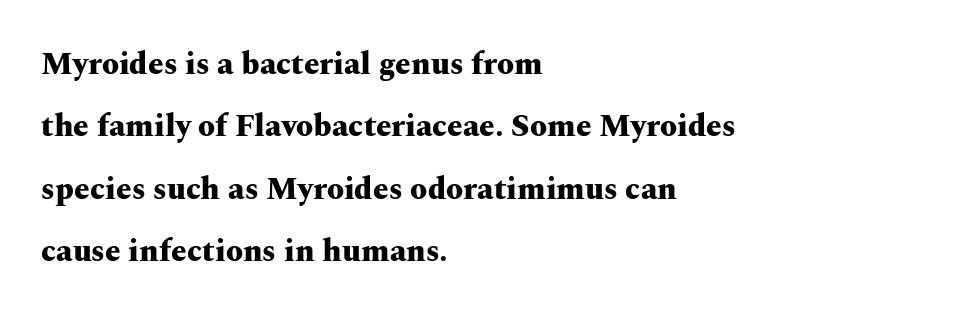
Q: Is the text bold? A: Yes.
Q: Is the text italic (slanted)? A: No, it is upright.
Q: Is the typeface a serif or a sans-serif typeface? A: Serif.
Q: Is the text underlined? A: No.
Q: How is the paragraph aligned? A: Left-aligned.
Q: Is the spacing between letters normal or unusually wide? A: Normal.
Q: Is the spacing between lines tight, normal or loose? A: Loose.
Q: Width (condensed, normal, or wide)? A: Wide.
Q: Stroke contrast? A: Medium.
Q: x-height? A: Medium.
Q: Monospaced? A: No.
